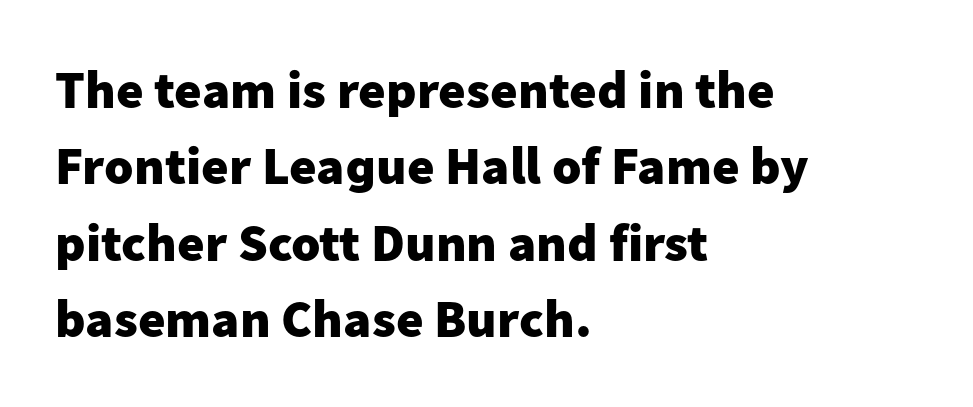
The image shows 53 px heavy sans-serif type, upright; set left-aligned, normal line spacing (1.44x), normal letter spacing, not underlined; low stroke contrast and a medium x-height.
